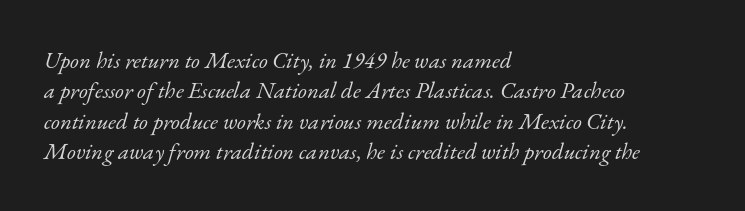
{"italic": "yes", "lean": "right", "slant_degrees": 17, "bold": "no", "underline": "no", "align": "left", "line_spacing": "normal", "line_spacing_ratio": 1.32, "letter_spacing": "normal", "letter_spacing_em": 0.0, "glyph_px": 23}
